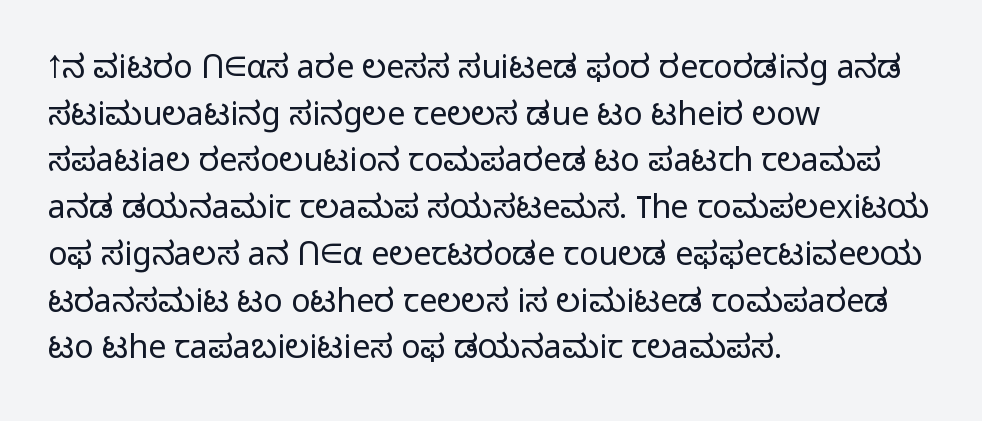
{"serif": "no", "italic": "no", "bold": "no", "weight": "light", "width": "normal", "stroke_contrast": "low", "x_height": "medium", "monospaced": "no", "underline": "no", "align": "left", "line_spacing": "normal", "line_spacing_ratio": 1.46, "letter_spacing": "normal", "letter_spacing_em": 0.0, "glyph_px": 32}
